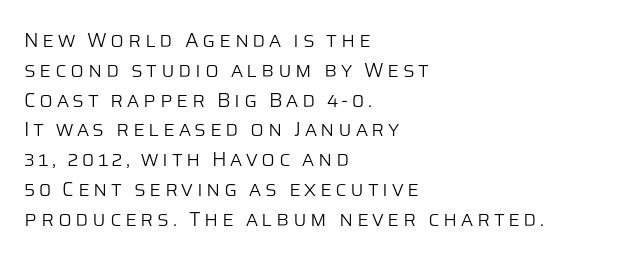
The image shows 20 px text type, upright; set left-aligned, normal line spacing (1.49x), not underlined.
